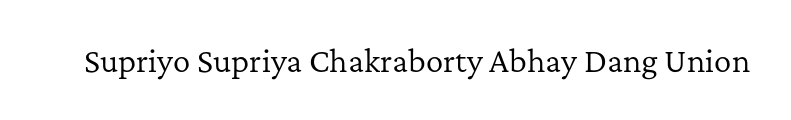
The image shows 29 px regular-weight serif type, upright; set normal letter spacing, not underlined; low stroke contrast and a medium x-height.
